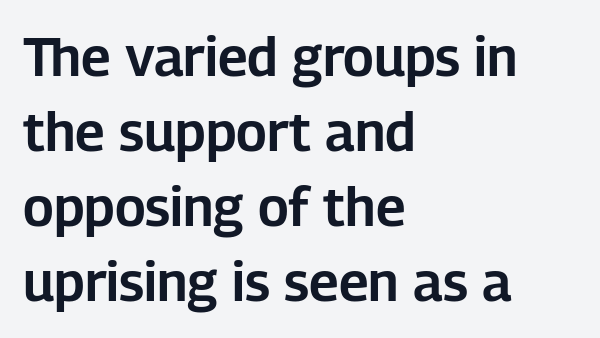
The image shows 54 px sans-serif type, upright; set left-aligned, normal line spacing (1.39x), normal letter spacing, not underlined; low stroke contrast and a medium x-height.
